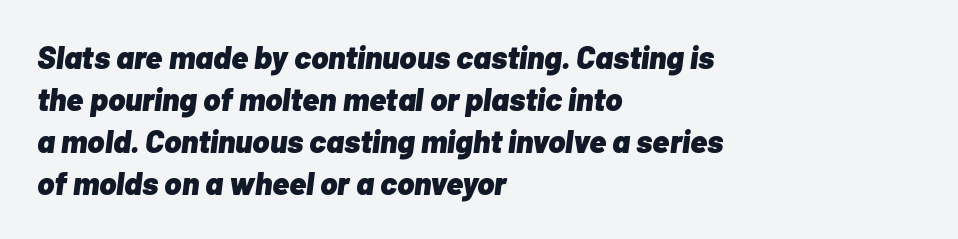
Rows of type keep a routine distance in the vertical direction. The string is rendered with underlining switched off. Italic: yes, the glyphs are oblique. Heavy-handed strokes throughout: this text is bold.
